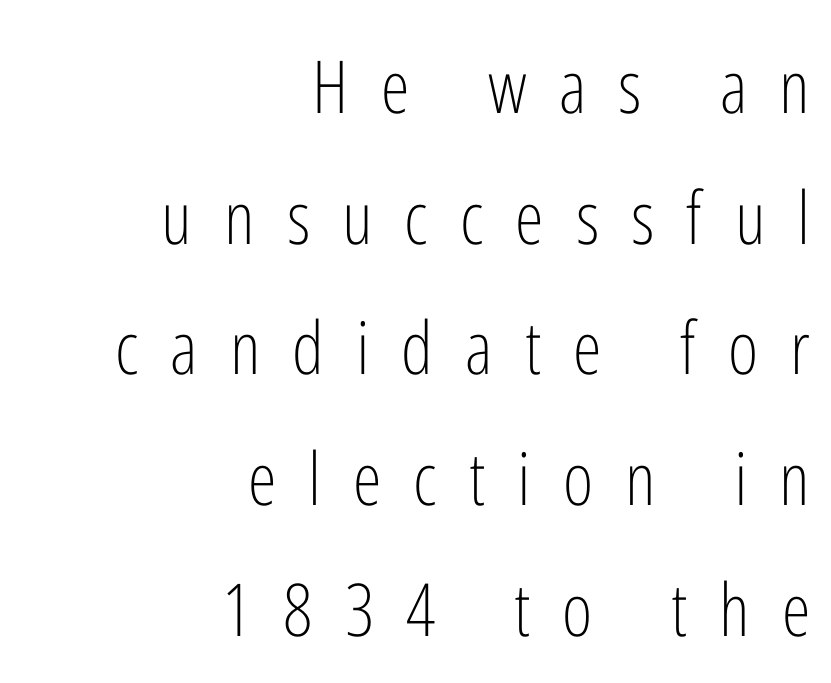
Stems and bowls with no extra thickness — not bold. The lines in this sample share a right terminus and differ only in where they begin. There is plenty of visible air inserted between adjacent glyphs. The characters display no serif detailing; their extremities are plain.
